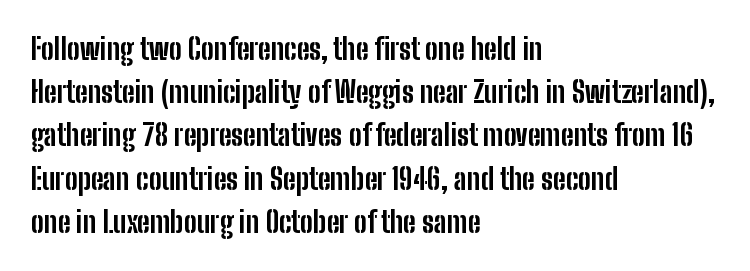
{"serif": "no", "italic": "no", "bold": "yes", "weight": "bold", "width": "condensed", "stroke_contrast": "low", "x_height": "medium", "monospaced": "no", "underline": "no", "align": "left", "line_spacing": "normal", "line_spacing_ratio": 1.49, "letter_spacing": "normal", "letter_spacing_em": 0.0, "glyph_px": 29}
